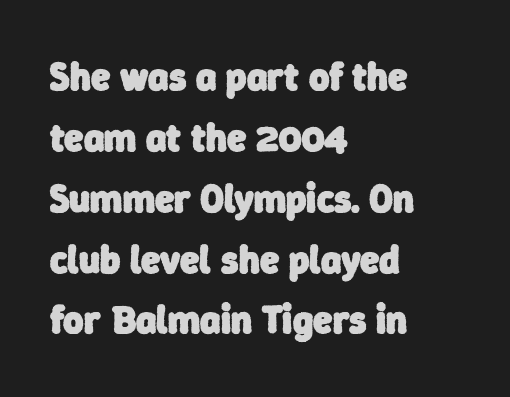
Q: Is the text bold? A: Yes.
Q: Is the typeface a serif or a sans-serif typeface? A: Sans-serif.
Q: Is the text underlined? A: No.
Q: How is the paragraph aligned? A: Left-aligned.
Q: Is the spacing between letters normal or unusually wide? A: Normal.
Q: Is the spacing between lines tight, normal or loose? A: Normal.
Q: Width (condensed, normal, or wide)? A: Normal.
Q: Stroke contrast? A: Low.
Q: x-height? A: Medium.
Q: Monospaced? A: No.
